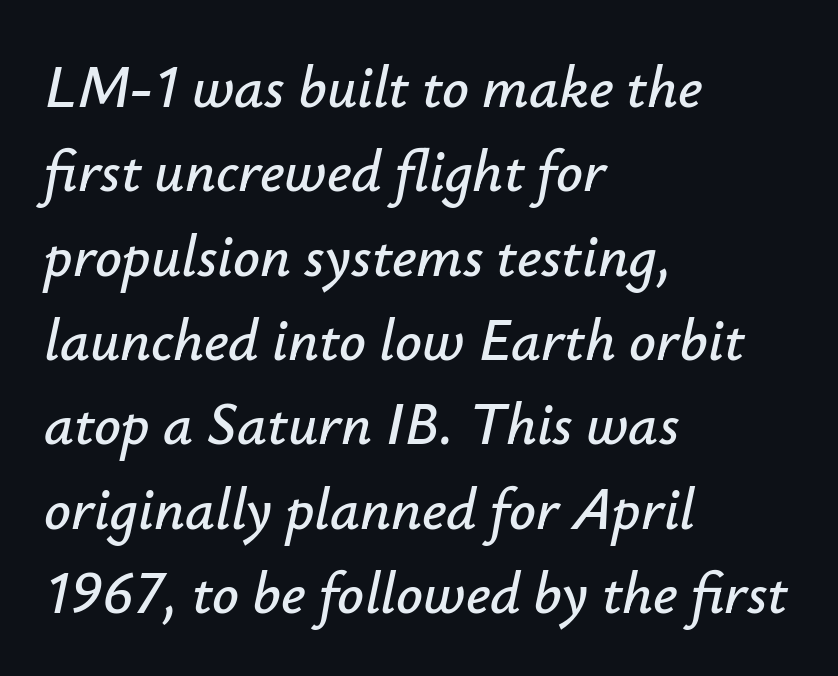
Q: Is the text italic (slanted)? A: Yes, it leans right by about 12 degrees.
Q: Is the text underlined? A: No.
Q: How is the paragraph aligned? A: Left-aligned.
Q: Is the spacing between letters normal or unusually wide? A: Normal.
Q: Is the spacing between lines tight, normal or loose? A: Normal.
Q: Width (condensed, normal, or wide)? A: Normal.
Q: Stroke contrast? A: Low.
Q: x-height? A: Small.
Q: Monospaced? A: No.
